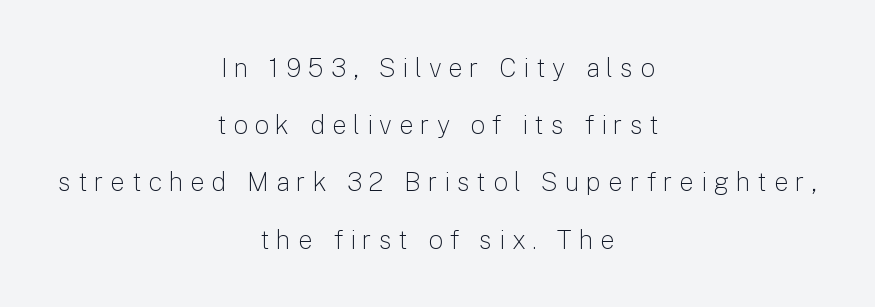
Q: Is the text bold? A: No.
Q: Is the text italic (slanted)? A: No, it is upright.
Q: Is the text underlined? A: No.
Q: How is the paragraph aligned? A: Centered.
Q: Is the spacing between letters normal or unusually wide? A: Unusually wide.
Q: Is the spacing between lines tight, normal or loose? A: Loose.
